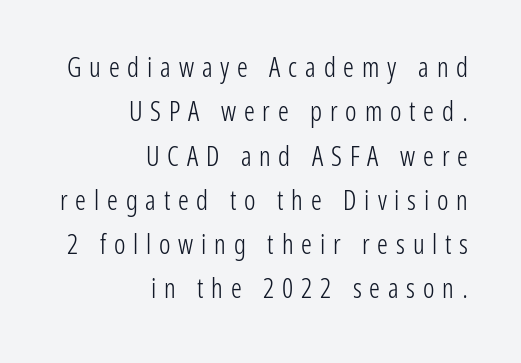
Q: Is the text bold? A: No.
Q: Is the text italic (slanted)? A: No, it is upright.
Q: Is the text underlined? A: No.
Q: How is the paragraph aligned? A: Right-aligned.
Q: Is the spacing between letters normal or unusually wide? A: Unusually wide.
Q: Is the spacing between lines tight, normal or loose? A: Normal.
